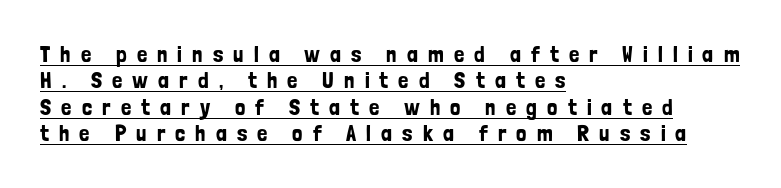
Vertically, the passage feels compressed, each row crowding the next. Posture: vertical. Emphasis is given by a line drawn under the lettering. Spacing between characters has been opened up far beyond the box default. Horizontal alignment here is leftward, the default for most running prose.
